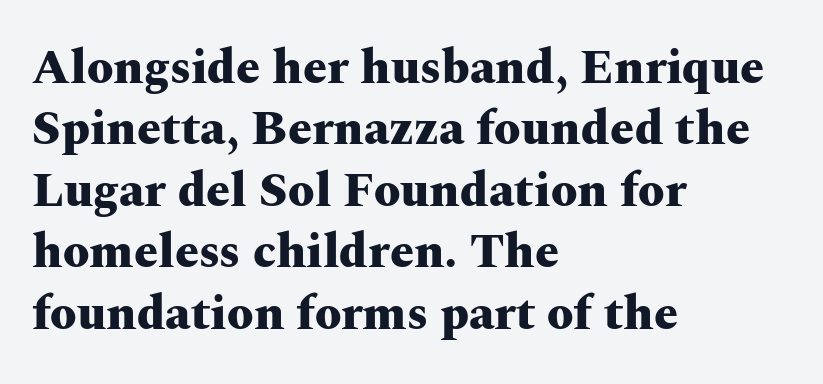
Q: Is the text bold? A: Yes.
Q: Is the text italic (slanted)? A: No, it is upright.
Q: Is the typeface a serif or a sans-serif typeface? A: Serif.
Q: Is the text underlined? A: No.
Q: How is the paragraph aligned? A: Left-aligned.
Q: Is the spacing between letters normal or unusually wide? A: Normal.
Q: Is the spacing between lines tight, normal or loose? A: Normal.
Q: Width (condensed, normal, or wide)? A: Wide.
Q: Stroke contrast? A: Medium.
Q: x-height? A: Medium.
Q: Monospaced? A: No.
